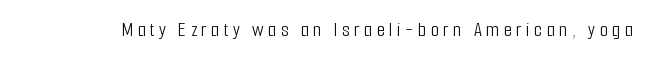
The image shows 21 px text type, upright; set unusually wide letter spacing (+0.21 em), not underlined.
